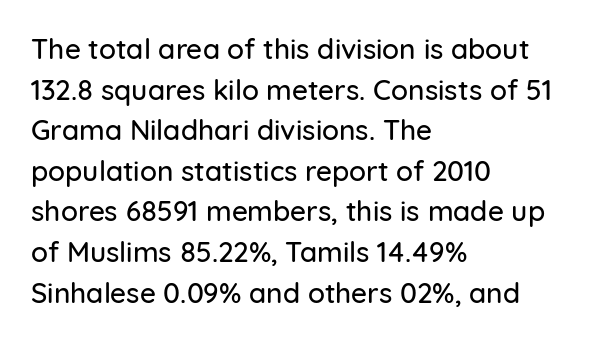
{"serif": "no", "italic": "no", "width": "normal", "stroke_contrast": "low", "x_height": "medium", "monospaced": "no", "underline": "no", "align": "left", "line_spacing": "normal", "line_spacing_ratio": 1.45, "letter_spacing": "normal", "letter_spacing_em": 0.0, "glyph_px": 28}
